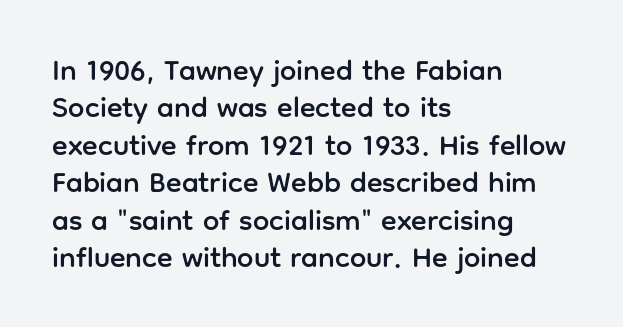
Q: Is the text italic (slanted)? A: No, it is upright.
Q: Is the typeface a serif or a sans-serif typeface? A: Sans-serif.
Q: Is the text underlined? A: No.
Q: How is the paragraph aligned? A: Left-aligned.
Q: Is the spacing between letters normal or unusually wide? A: Normal.
Q: Is the spacing between lines tight, normal or loose? A: Normal.
Q: Width (condensed, normal, or wide)? A: Normal.
Q: Stroke contrast? A: Low.
Q: x-height? A: Medium.
Q: Monospaced? A: No.
